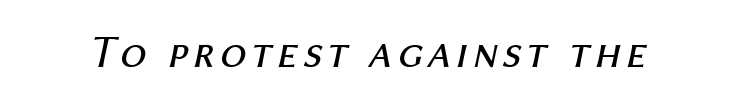
Q: Is the text bold? A: No.
Q: Is the text italic (slanted)? A: Yes, it leans right by about 12 degrees.
Q: Is the text underlined? A: No.
Q: Width (condensed, normal, or wide)? A: Normal.
Q: Stroke contrast? A: Medium.
Q: x-height? A: Medium.
Q: Monospaced? A: No.
